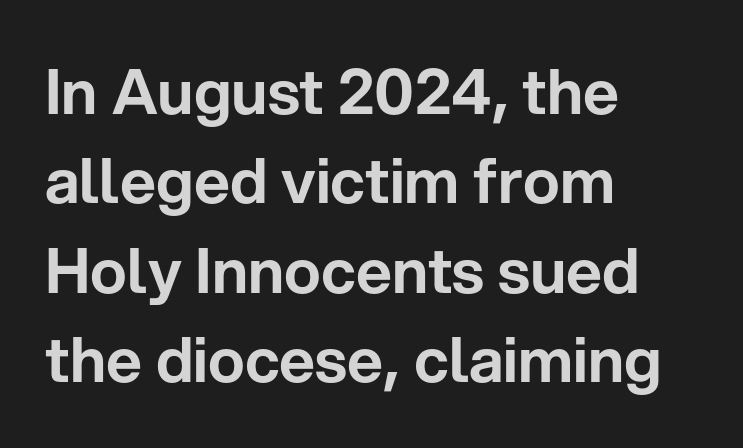
The image shows 62 px sans-serif type, upright; set left-aligned, normal line spacing (1.44x), normal letter spacing, not underlined; low stroke contrast and a medium x-height.
